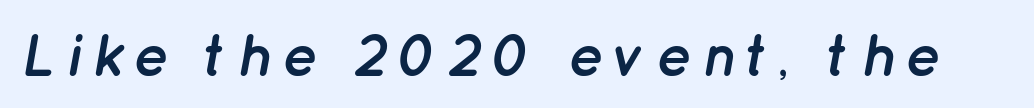
{"italic": "yes", "lean": "right", "slant_degrees": 12, "bold": "yes", "weight": "semibold", "width": "normal", "stroke_contrast": "low", "x_height": "medium", "monospaced": "no", "underline": "no", "glyph_px": 59}
